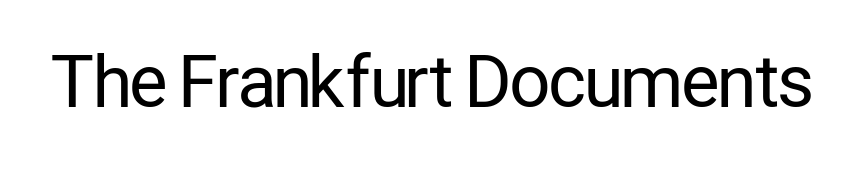
Q: Is the text bold? A: No.
Q: Is the text italic (slanted)? A: No, it is upright.
Q: Is the typeface a serif or a sans-serif typeface? A: Sans-serif.
Q: Is the text underlined? A: No.
Q: Is the spacing between letters normal or unusually wide? A: Normal.
Q: Width (condensed, normal, or wide)? A: Condensed.
Q: Stroke contrast? A: Low.
Q: x-height? A: Medium.
Q: Monospaced? A: No.
